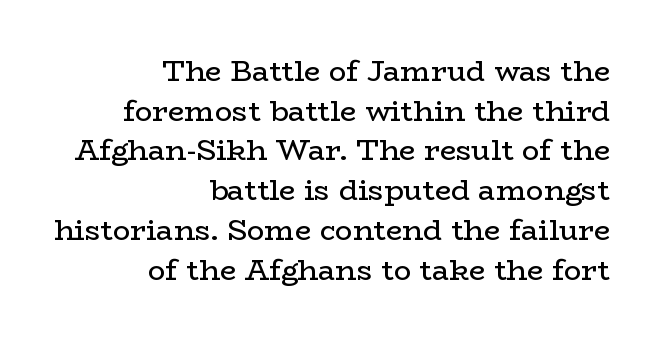
The image shows 29 px regular-weight, wide serif type, upright; set right-aligned, normal line spacing (1.37x), normal letter spacing, not underlined; low stroke contrast and a medium x-height.
